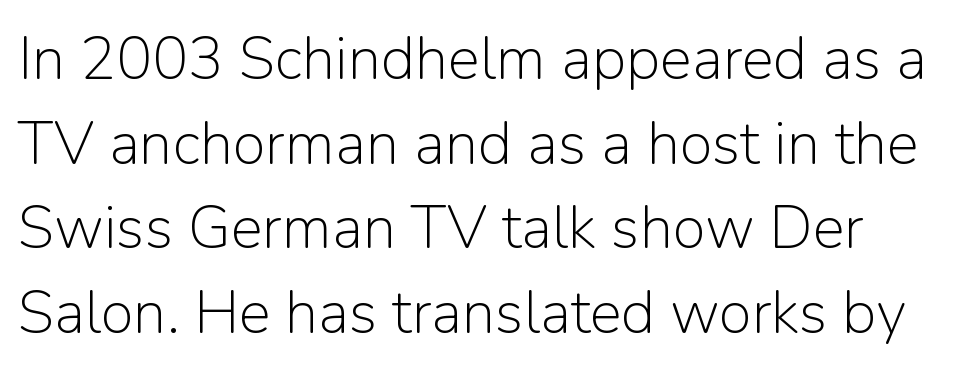
The image shows 60 px light sans-serif type, upright; set normal line spacing (1.41x), normal letter spacing, not underlined; low stroke contrast and a medium x-height.
